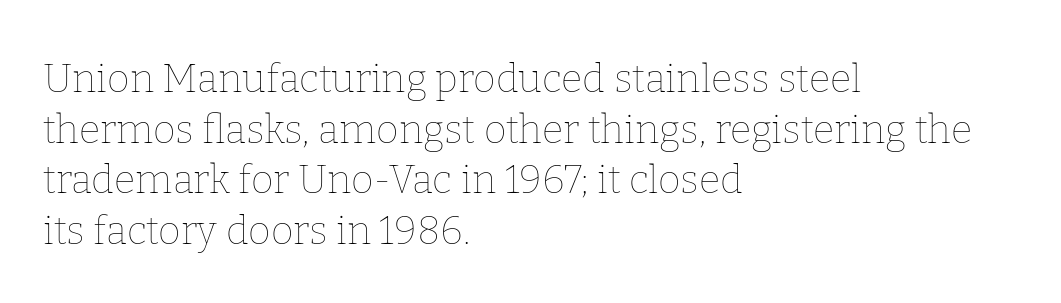
The image shows 39 px thin type, upright; set left-aligned, normal line spacing (1.3x), normal letter spacing, not underlined; low stroke contrast and a medium x-height.
